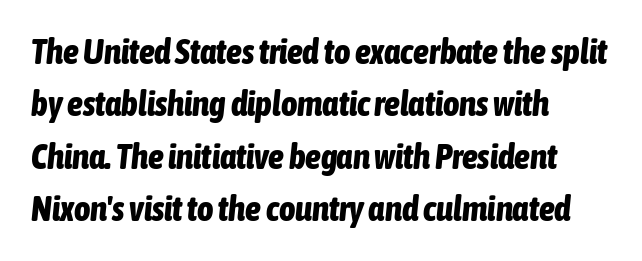
Q: Is the text bold? A: Yes.
Q: Is the text italic (slanted)? A: Yes, it leans right by about 6 degrees.
Q: Is the text underlined? A: No.
Q: How is the paragraph aligned? A: Left-aligned.
Q: Is the spacing between letters normal or unusually wide? A: Normal.
Q: Is the spacing between lines tight, normal or loose? A: Normal.
Q: Width (condensed, normal, or wide)? A: Condensed.
Q: Stroke contrast? A: Low.
Q: x-height? A: Medium.
Q: Monospaced? A: No.
